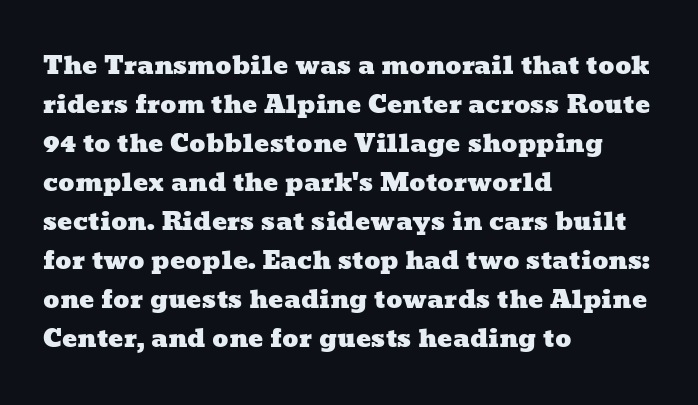
Q: Is the text underlined? A: No.
Q: How is the paragraph aligned? A: Left-aligned.
Q: Is the spacing between letters normal or unusually wide? A: Normal.
Q: Is the spacing between lines tight, normal or loose? A: Normal.
